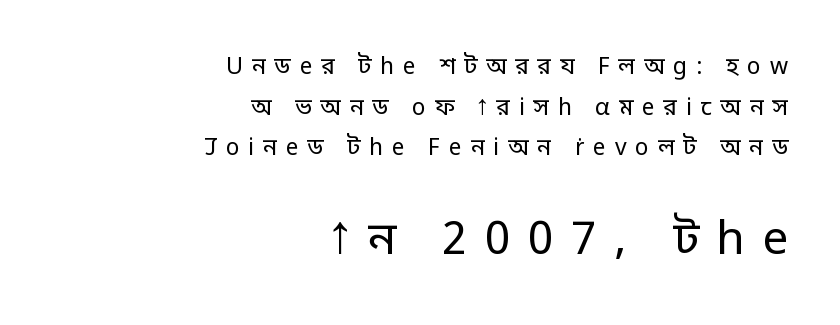
The rendering uses natural spacing where letterforms have individual widths. Quick note: not italic, upright. Each word looks stretched out because of the extra space between its letters. Compared with a typical body face, this is equally light or lighter still. Nope, no serifs anywhere on these letters. All the whitespace from short lines collects on the left.
